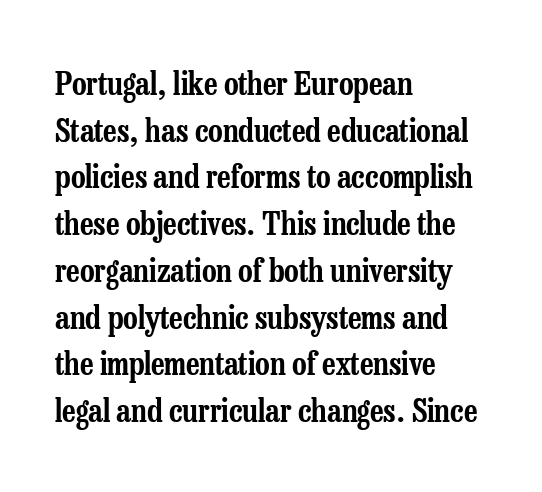
You could not count columns in this text — the font is proportionally spaced. Honestly, the letter spacing is just normal — you wouldn't notice it. Is this a sans? No — the strokes have serifs. When letters stand straight like this, we call the style roman or upright.
